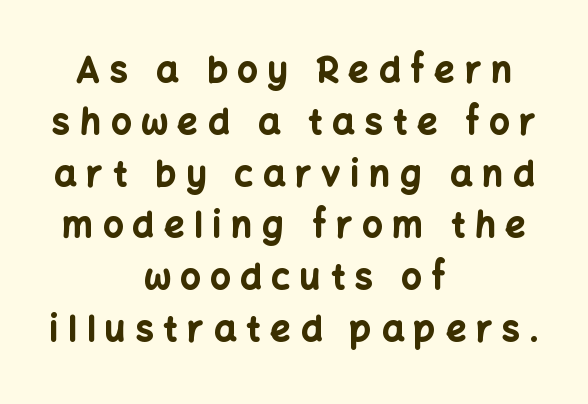
Q: Is the text bold? A: Yes.
Q: Is the text italic (slanted)? A: No, it is upright.
Q: Is the typeface a serif or a sans-serif typeface? A: Sans-serif.
Q: Is the text underlined? A: No.
Q: How is the paragraph aligned? A: Centered.
Q: Is the spacing between letters normal or unusually wide? A: Unusually wide.
Q: Is the spacing between lines tight, normal or loose? A: Normal.
Q: Width (condensed, normal, or wide)? A: Normal.
Q: Stroke contrast? A: Low.
Q: x-height? A: Medium.
Q: Monospaced? A: No.
